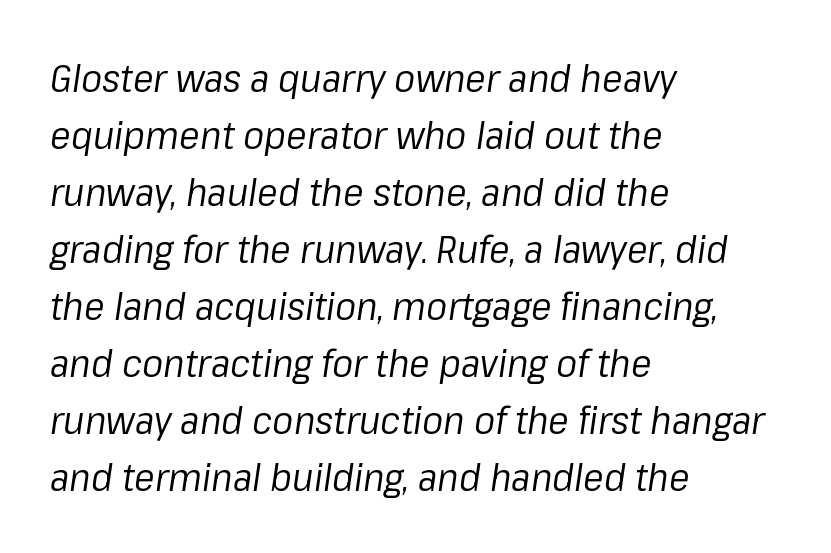
The specimen omits any rule beneath the text block's lines. The lines are quadded left. This sample has the flowing, uneven cadence of proportional lettering. Vertically, the passage feels balanced, rows spaced as you'd expect. The strokes carry an ordinary text weight at most. Designer's note — italics engaged.
